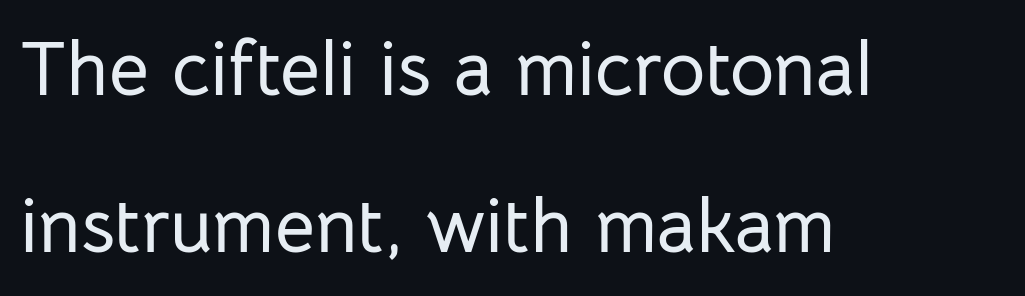
The image shows 77 px sans-serif type, upright; set left-aligned, loose line spacing (2.04x), normal letter spacing, not underlined; low stroke contrast and a medium x-height.
